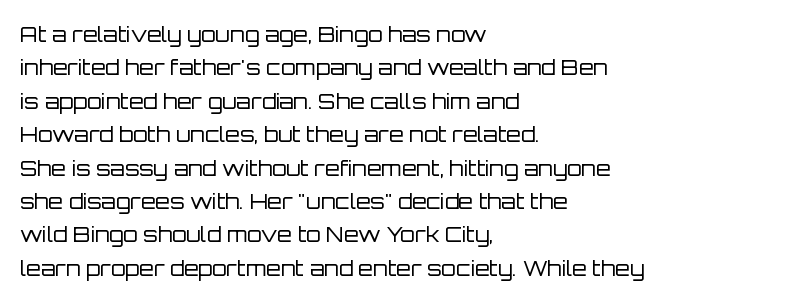
{"italic": "no", "bold": "no", "underline": "no", "align": "left", "line_spacing": "normal", "line_spacing_ratio": 1.59, "letter_spacing": "normal", "letter_spacing_em": 0.0, "glyph_px": 21}
